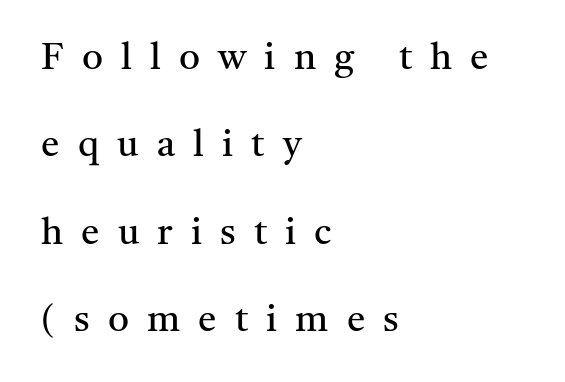
The image shows 37 px regular-weight serif type, upright; set left-aligned, loose line spacing (2.36x), unusually wide letter spacing (+0.49 em), not underlined; medium stroke contrast and a medium x-height.
